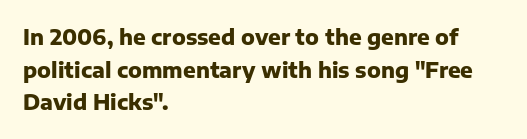
The image shows 21 px bold type, upright; set left-aligned, normal line spacing (1.55x), normal letter spacing, not underlined.
